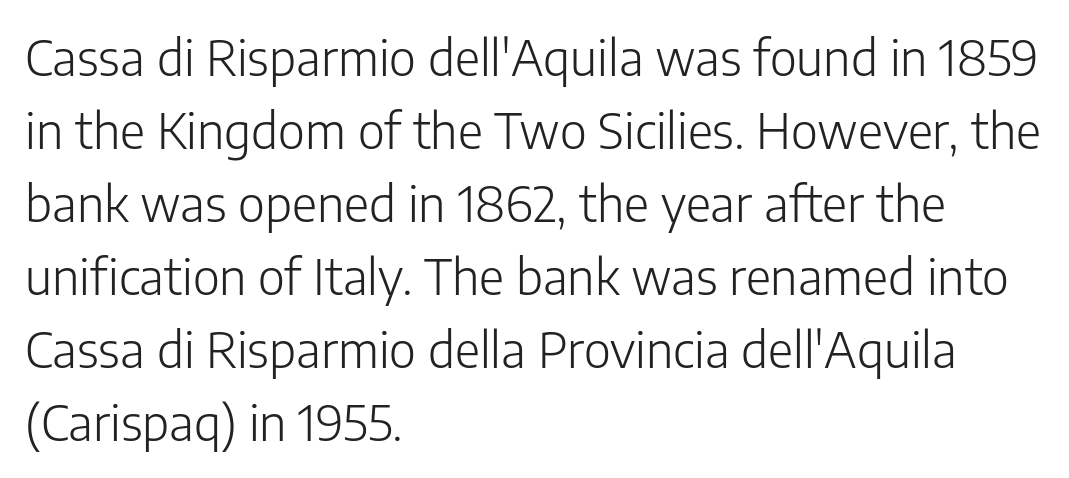
Q: Is the text bold? A: No.
Q: Is the text italic (slanted)? A: No, it is upright.
Q: Is the typeface a serif or a sans-serif typeface? A: Sans-serif.
Q: Is the text underlined? A: No.
Q: How is the paragraph aligned? A: Left-aligned.
Q: Is the spacing between letters normal or unusually wide? A: Normal.
Q: Is the spacing between lines tight, normal or loose? A: Normal.
Q: Width (condensed, normal, or wide)? A: Normal.
Q: Stroke contrast? A: Low.
Q: x-height? A: Medium.
Q: Monospaced? A: No.
